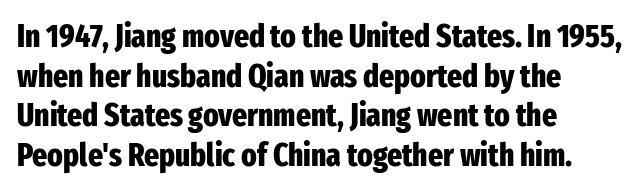
The image shows 32 px heavy, condensed sans-serif type, upright; set left-aligned, line spacing 1.24x, normal letter spacing, not underlined; low stroke contrast and a medium x-height.
